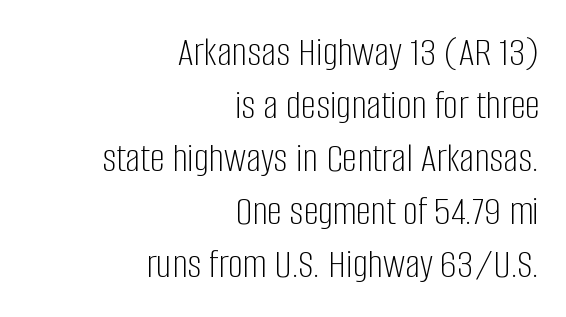
No chunkiness to these letters — they're not bold. Characters remain perfectly vertical along every line. The rendering anchors every line to the right-hand side. These lines are rendered in a variable-pitch font. Serif or sans? Sans — the stroke terminals are bare. What stands out about the letter spacing? Nothing — it is the standard amount.
